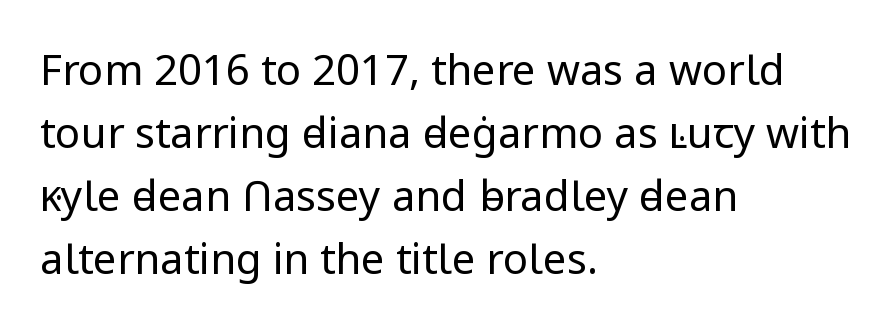
Q: Is the text bold? A: No.
Q: Is the text italic (slanted)? A: No, it is upright.
Q: Is the typeface a serif or a sans-serif typeface? A: Sans-serif.
Q: Is the text underlined? A: No.
Q: How is the paragraph aligned? A: Left-aligned.
Q: Is the spacing between letters normal or unusually wide? A: Normal.
Q: Is the spacing between lines tight, normal or loose? A: Normal.
Q: Width (condensed, normal, or wide)? A: Normal.
Q: Stroke contrast? A: Low.
Q: x-height? A: Medium.
Q: Monospaced? A: No.
